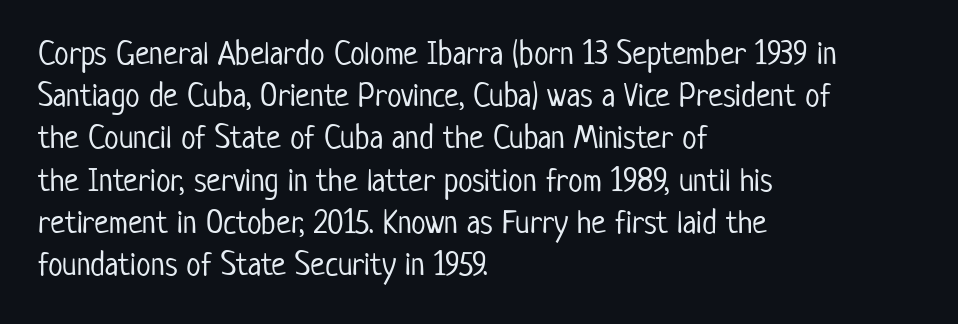
{"serif": "no", "italic": "no", "bold": "no", "weight": "light", "width": "condensed", "stroke_contrast": "low", "x_height": "medium", "monospaced": "no", "underline": "no", "align": "left", "line_spacing": "normal", "line_spacing_ratio": 1.28, "letter_spacing": "normal", "letter_spacing_em": 0.0, "glyph_px": 33}
